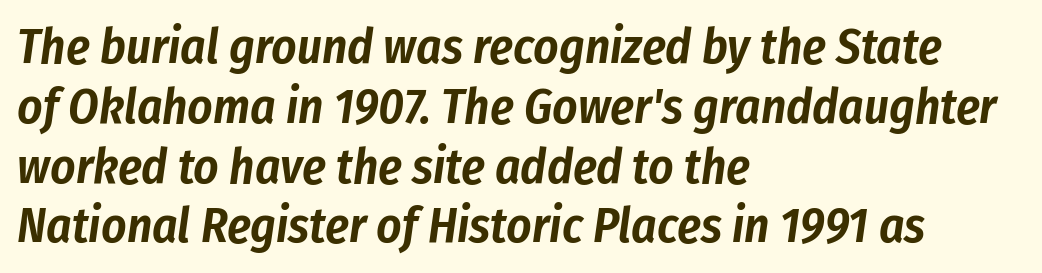
{"italic": "yes", "lean": "right", "slant_degrees": 8, "width": "condensed", "stroke_contrast": "low", "x_height": "medium", "monospaced": "no", "underline": "no", "align": "left", "line_spacing_ratio": 1.22, "letter_spacing": "normal", "letter_spacing_em": 0.0, "glyph_px": 49}
